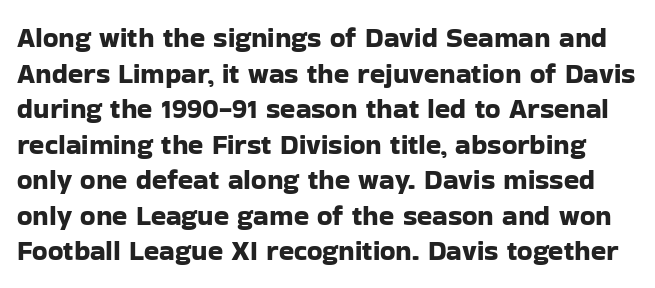
Q: Is the text italic (slanted)? A: No, it is upright.
Q: Is the typeface a serif or a sans-serif typeface? A: Sans-serif.
Q: Is the text underlined? A: No.
Q: Is the spacing between letters normal or unusually wide? A: Normal.
Q: Is the spacing between lines tight, normal or loose? A: Normal.
Q: Width (condensed, normal, or wide)? A: Normal.
Q: Stroke contrast? A: Low.
Q: x-height? A: Medium.
Q: Monospaced? A: No.
